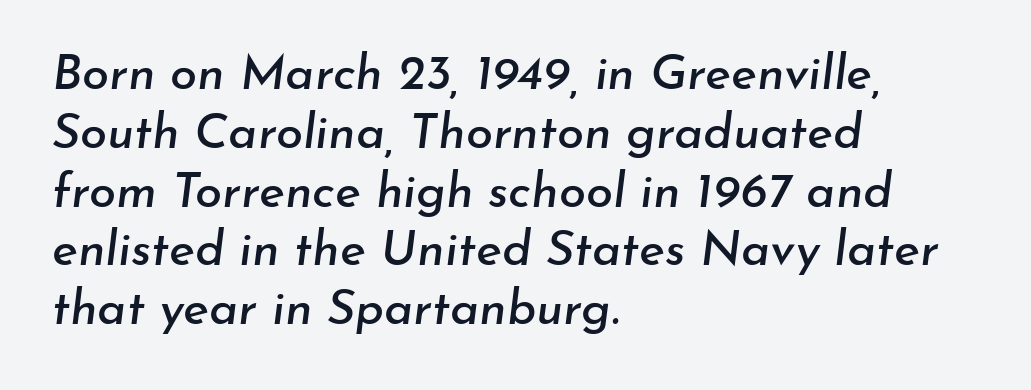
The zone under the glyphs is completely vacant. Short note: letters normally spaced. Italic: yes, the glyphs are oblique. The passage shown is typed in a proportional face where columns would drift. Teacher's note: observe the even left margin — that is flush-left alignment.
